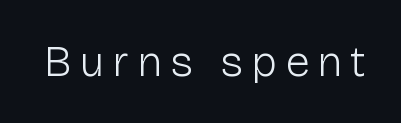
{"serif": "no", "italic": "no", "bold": "no", "weight": "light", "width": "normal", "stroke_contrast": "low", "x_height": "medium", "monospaced": "no", "underline": "no", "glyph_px": 44}
